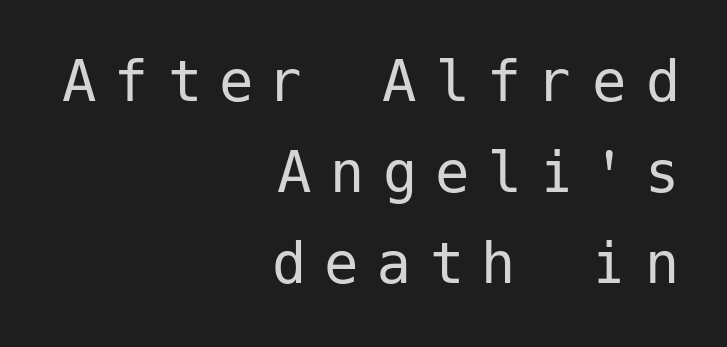
{"serif": "no", "italic": "no", "bold": "no", "weight": "regular", "width": "normal", "stroke_contrast": "low", "x_height": "medium", "underline": "no", "align": "right", "line_spacing": "normal", "line_spacing_ratio": 1.32, "letter_spacing": "wide", "letter_spacing_em": 0.26, "glyph_px": 69}
